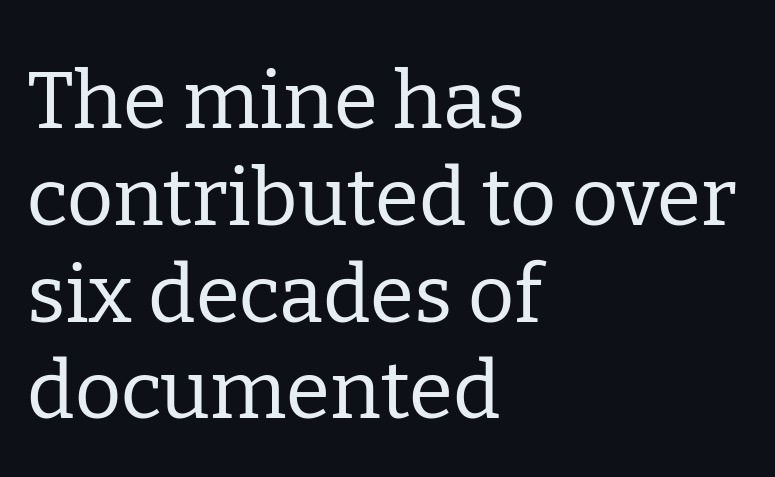
Q: Is the text bold? A: No.
Q: Is the text italic (slanted)? A: No, it is upright.
Q: Is the typeface a serif or a sans-serif typeface? A: Serif.
Q: Is the text underlined? A: No.
Q: How is the paragraph aligned? A: Left-aligned.
Q: Is the spacing between letters normal or unusually wide? A: Normal.
Q: Width (condensed, normal, or wide)? A: Normal.
Q: Stroke contrast? A: Low.
Q: x-height? A: Medium.
Q: Monospaced? A: No.
